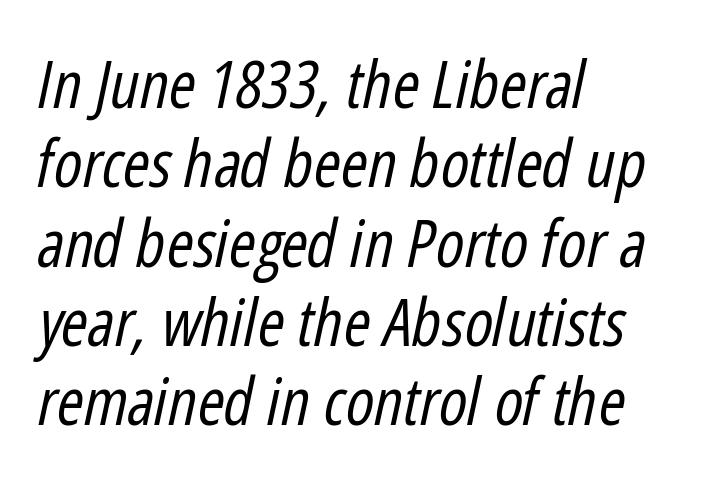
Q: Is the text bold? A: No.
Q: Is the text italic (slanted)? A: Yes, it leans right by about 12 degrees.
Q: Is the text underlined? A: No.
Q: How is the paragraph aligned? A: Left-aligned.
Q: Is the spacing between letters normal or unusually wide? A: Normal.
Q: Width (condensed, normal, or wide)? A: Condensed.
Q: Stroke contrast? A: Low.
Q: x-height? A: Medium.
Q: Monospaced? A: No.
